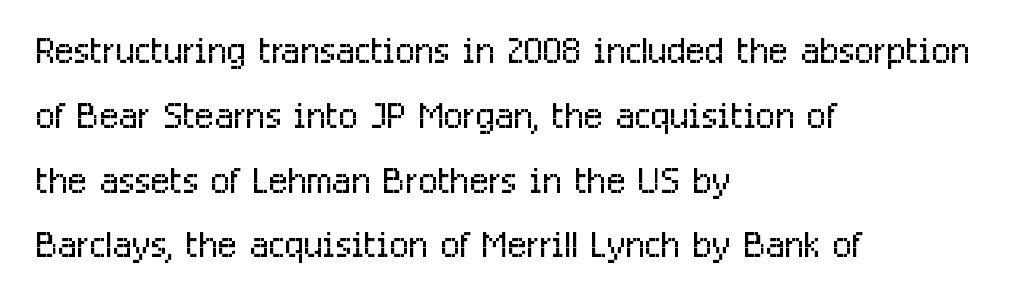
Q: Is the text bold? A: No.
Q: Is the text italic (slanted)? A: No, it is upright.
Q: Is the typeface a serif or a sans-serif typeface? A: Sans-serif.
Q: Is the text underlined? A: No.
Q: How is the paragraph aligned? A: Left-aligned.
Q: Is the spacing between letters normal or unusually wide? A: Normal.
Q: Is the spacing between lines tight, normal or loose? A: Normal.
Q: Width (condensed, normal, or wide)? A: Condensed.
Q: Stroke contrast? A: Low.
Q: x-height? A: Medium.
Q: Monospaced? A: No.
